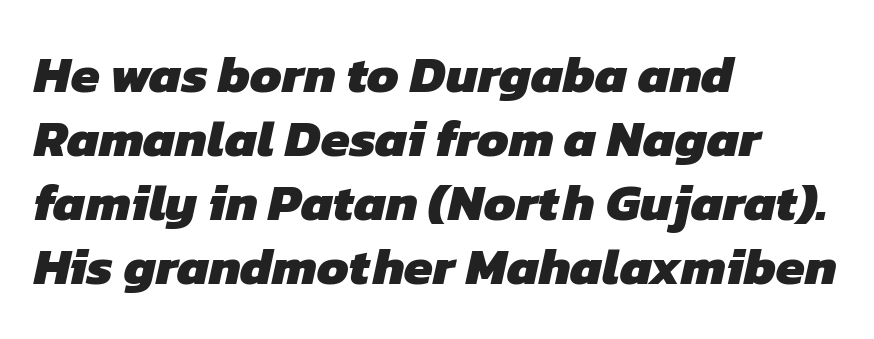
{"serif": "no", "bold": "yes", "weight": "heavy", "width": "normal", "stroke_contrast": "low", "x_height": "medium", "monospaced": "no", "underline": "no", "align": "left", "line_spacing_ratio": 1.23, "letter_spacing": "normal", "letter_spacing_em": 0.0, "glyph_px": 52}
